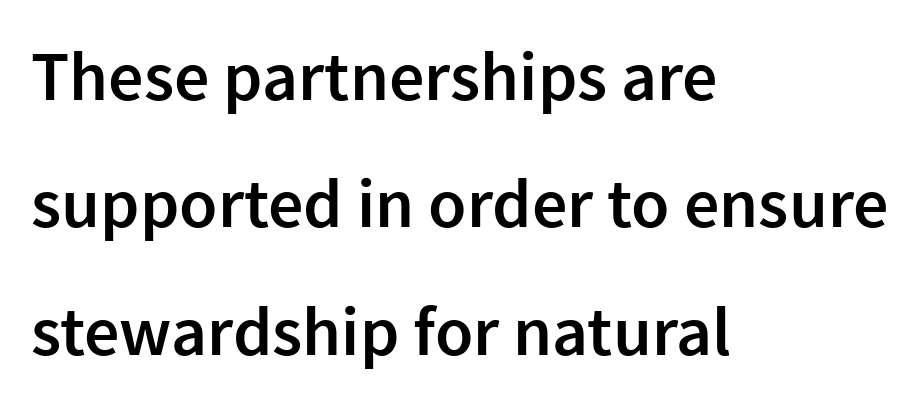
The image shows 70 px semibold sans-serif type, upright; set left-aligned, line spacing 1.82x, normal letter spacing, not underlined; low stroke contrast and a medium x-height.
